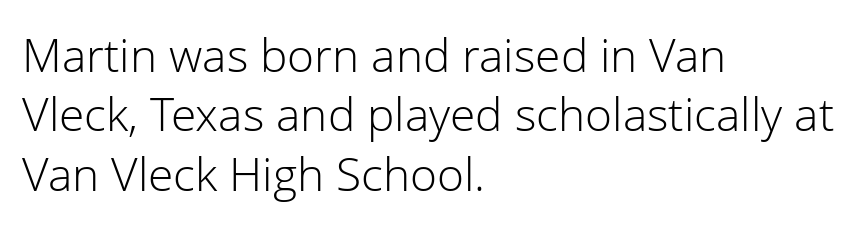
Q: Is the text bold? A: No.
Q: Is the text italic (slanted)? A: No, it is upright.
Q: Is the typeface a serif or a sans-serif typeface? A: Sans-serif.
Q: Is the text underlined? A: No.
Q: How is the paragraph aligned? A: Left-aligned.
Q: Is the spacing between letters normal or unusually wide? A: Normal.
Q: Is the spacing between lines tight, normal or loose? A: Normal.
Q: Width (condensed, normal, or wide)? A: Normal.
Q: Stroke contrast? A: Low.
Q: x-height? A: Medium.
Q: Monospaced? A: No.
